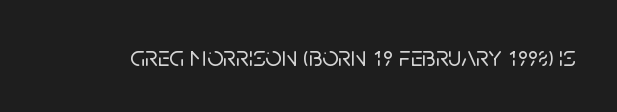
Posture: vertical. Glyph-to-glyph distance matches everyday printed text. To sum up the face: it is a sans, with no serifs. The passage shown is not underscored anywhere.
